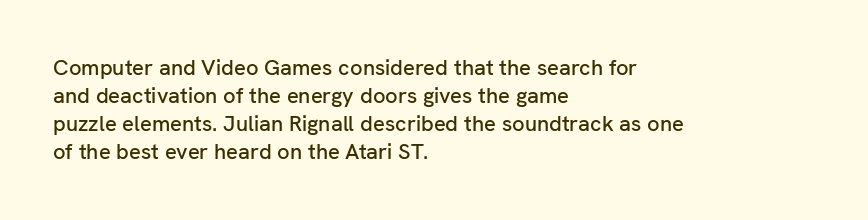
The image shows 22 px text type, upright; set left-aligned, normal line spacing (1.28x), normal letter spacing, not underlined.
